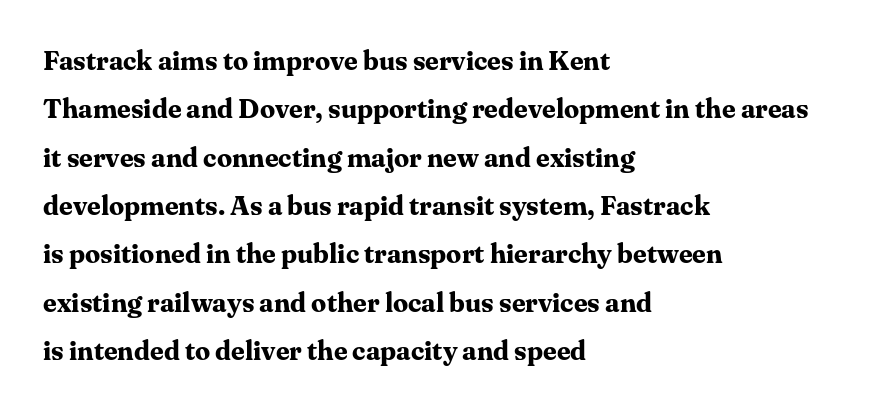
The image shows 27 px bold type, upright; set left-aligned, line spacing 1.79x, normal letter spacing, not underlined.
